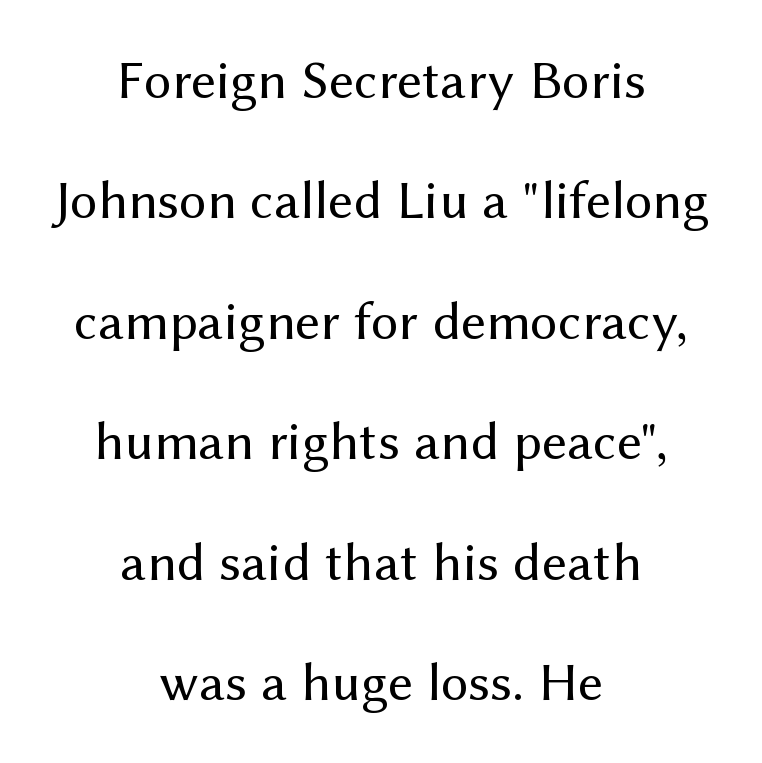
The image shows 55 px regular-weight sans-serif type, upright; set centered, loose line spacing (2.19x), normal letter spacing, not underlined; medium stroke contrast and a medium x-height.
